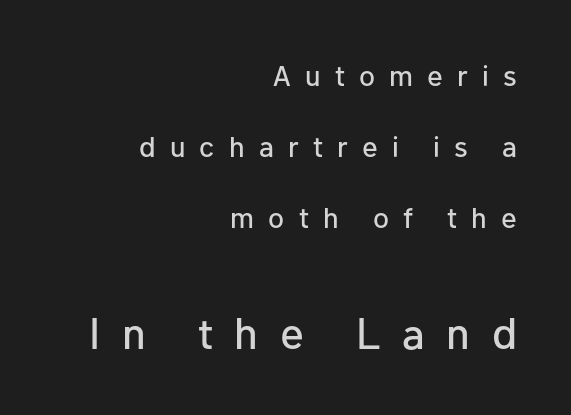
{"serif": "no", "italic": "no", "width": "normal", "stroke_contrast": "low", "x_height": "medium", "monospaced": "no", "underline": "no", "align": "right", "line_spacing": "loose", "line_spacing_ratio": 2.44, "letter_spacing": "wide", "letter_spacing_em": 0.49, "larger_block": "second", "size_ratio": 1.52, "glyph_px": 44}
